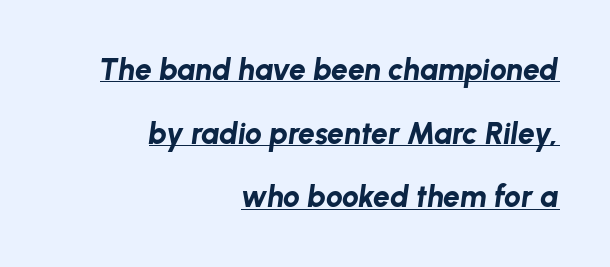
The image shows 30 px bold type, italic (leaning right); set right-aligned, loose line spacing (2.12x), normal letter spacing, underlined; low stroke contrast and a medium x-height.
